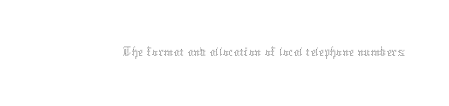
These glyphs show unthickened strokes, regular width or finer. The font's upright variant was chosen for this text. Look at the tracking — it's just the regular setting, nothing added. Descenders are the only things crossing below the line. These lines are rendered in a variable-pitch font.
